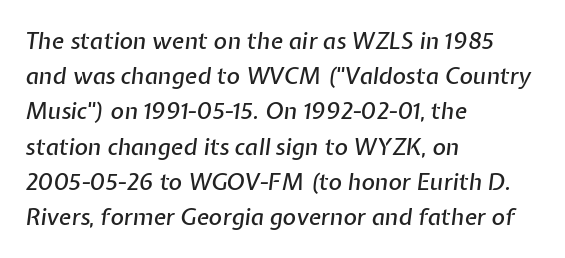
{"italic": "yes", "lean": "right", "slant_degrees": 7, "underline": "no", "align": "left", "line_spacing": "normal", "line_spacing_ratio": 1.53, "letter_spacing": "normal", "letter_spacing_em": 0.0, "glyph_px": 23}
